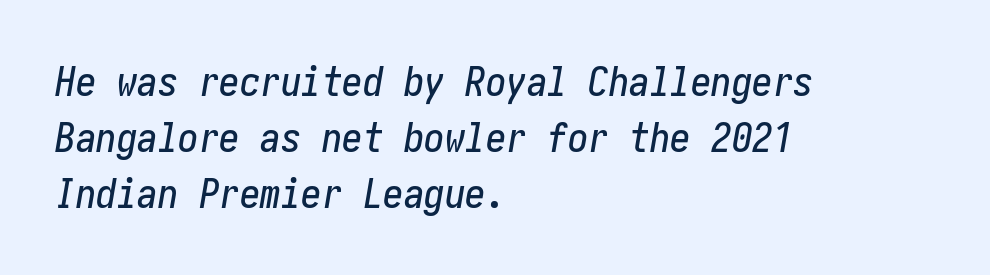
{"italic": "yes", "lean": "right", "slant_degrees": 10, "width": "condensed", "stroke_contrast": "low", "x_height": "medium", "underline": "no", "align": "left", "line_spacing": "normal", "line_spacing_ratio": 1.36, "letter_spacing": "normal", "letter_spacing_em": 0.0, "glyph_px": 41}
